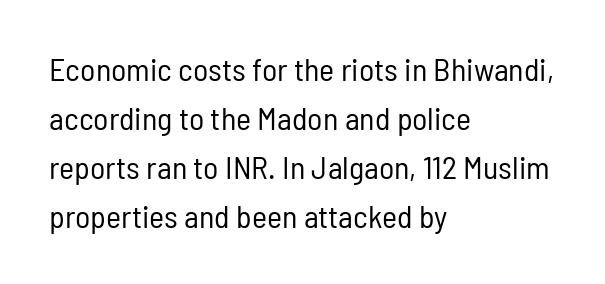
{"serif": "no", "italic": "no", "bold": "no", "weight": "regular", "width": "condensed", "stroke_contrast": "low", "x_height": "medium", "monospaced": "no", "underline": "no", "align": "left", "line_spacing": "normal", "line_spacing_ratio": 1.53, "letter_spacing": "normal", "letter_spacing_em": 0.0, "glyph_px": 32}
